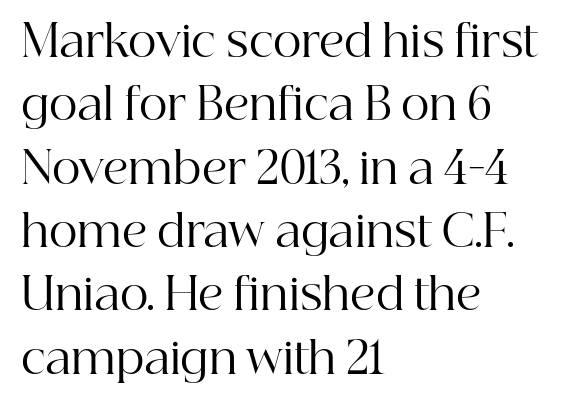
{"serif": "yes", "italic": "no", "bold": "no", "weight": "regular", "width": "normal", "stroke_contrast": "high", "x_height": "medium", "monospaced": "no", "underline": "no", "align": "left", "line_spacing": "normal", "line_spacing_ratio": 1.44, "letter_spacing": "normal", "letter_spacing_em": 0.0, "glyph_px": 44}
